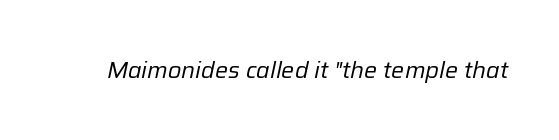
Q: Is the text bold? A: No.
Q: Is the text italic (slanted)? A: Yes, it leans right by about 12 degrees.
Q: Is the text underlined? A: No.
Q: Is the spacing between letters normal or unusually wide? A: Normal.
